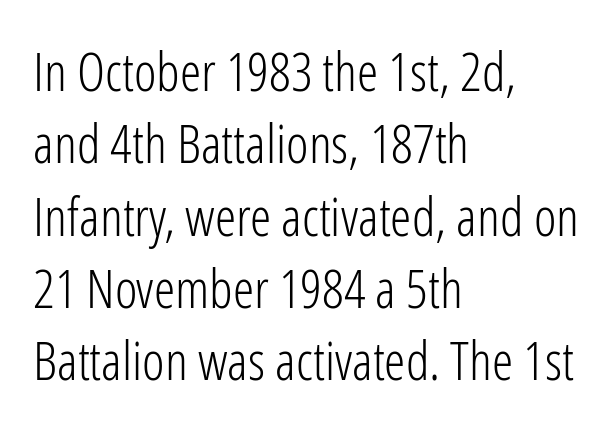
{"serif": "no", "italic": "no", "bold": "no", "weight": "light", "width": "condensed", "stroke_contrast": "low", "x_height": "medium", "monospaced": "no", "underline": "no", "align": "left", "line_spacing": "normal", "line_spacing_ratio": 1.34, "letter_spacing": "normal", "letter_spacing_em": 0.0, "glyph_px": 54}
